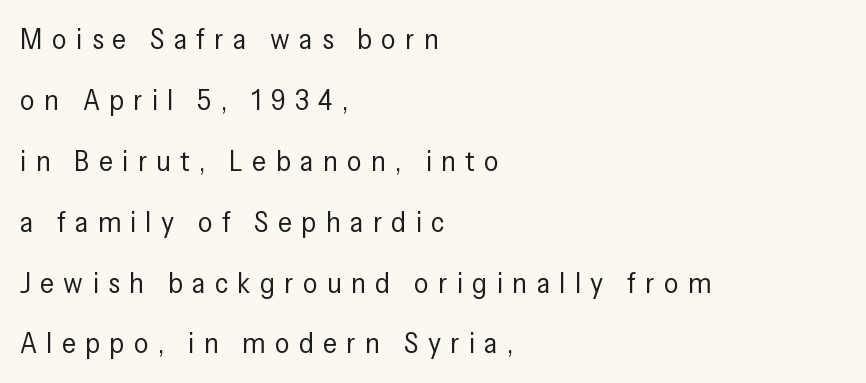
Q: Is the text bold? A: No.
Q: Is the text italic (slanted)? A: No, it is upright.
Q: Is the typeface a serif or a sans-serif typeface? A: Sans-serif.
Q: Is the text underlined? A: No.
Q: How is the paragraph aligned? A: Left-aligned.
Q: Is the spacing between letters normal or unusually wide? A: Unusually wide.
Q: Is the spacing between lines tight, normal or loose? A: Loose.
Q: Width (condensed, normal, or wide)? A: Condensed.
Q: Stroke contrast? A: Low.
Q: x-height? A: Medium.
Q: Monospaced? A: No.
